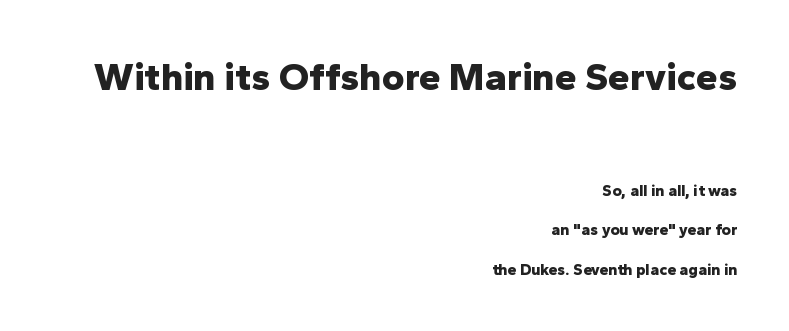
Q: Is the text bold? A: Yes.
Q: Is the text italic (slanted)? A: No, it is upright.
Q: Is the typeface a serif or a sans-serif typeface? A: Sans-serif.
Q: Is the text underlined? A: No.
Q: How is the paragraph aligned? A: Right-aligned.
Q: Is the spacing between letters normal or unusually wide? A: Normal.
Q: Is the spacing between lines tight, normal or loose? A: Loose.
Q: Which block of text is set in a larger size, the first (top) or the second (bottom)? A: The first (top) one.
Q: Width (condensed, normal, or wide)? A: Normal.
Q: Stroke contrast? A: Low.
Q: x-height? A: Medium.
Q: Monospaced? A: No.
